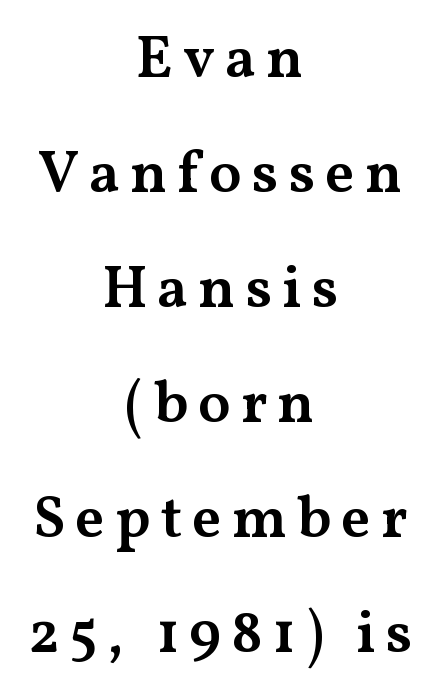
Q: Is the text bold? A: Semi-bold.
Q: Is the text italic (slanted)? A: No, it is upright.
Q: Is the typeface a serif or a sans-serif typeface? A: Serif.
Q: Is the text underlined? A: No.
Q: How is the paragraph aligned? A: Centered.
Q: Is the spacing between lines tight, normal or loose? A: Loose.
Q: Width (condensed, normal, or wide)? A: Wide.
Q: Stroke contrast? A: Medium.
Q: x-height? A: Medium.
Q: Monospaced? A: No.
